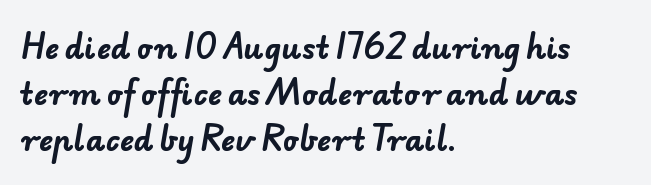
How are the letters spaced? Ordinarily, with no added tracking. Underlining? Definitely not there. The rag falls on the right side of this text block. You could not count columns in this text — the font is proportionally spaced.
